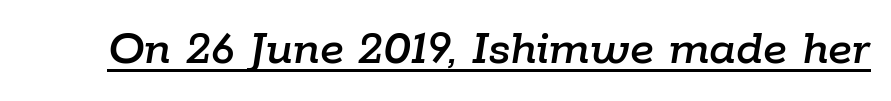
Caption: standard tracking, unaltered. Rendered with sloped, italic letterforms. Each line of the rendering has a horizontal stroke beneath the glyphs. The passage shown is typed in a proportional face where columns would drift.
